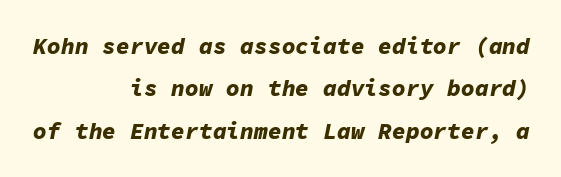
Lines of text with bare space underneath. The passage shown is emphatically bold. Designer's note — italics engaged. Students, note that the glyphs here touch the page at normal intervals.
